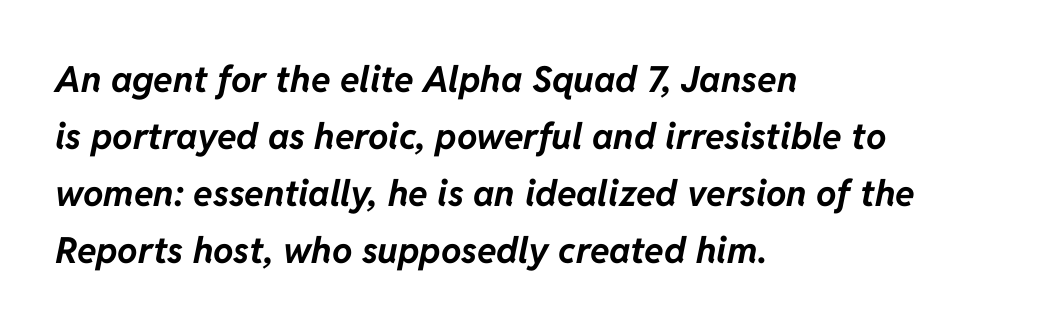
Q: Is the text bold? A: Yes.
Q: Is the text italic (slanted)? A: Yes, it leans right by about 11 degrees.
Q: Is the text underlined? A: No.
Q: How is the paragraph aligned? A: Left-aligned.
Q: Is the spacing between letters normal or unusually wide? A: Normal.
Q: Is the spacing between lines tight, normal or loose? A: Normal.
Q: Width (condensed, normal, or wide)? A: Normal.
Q: Stroke contrast? A: Low.
Q: x-height? A: Medium.
Q: Monospaced? A: No.
